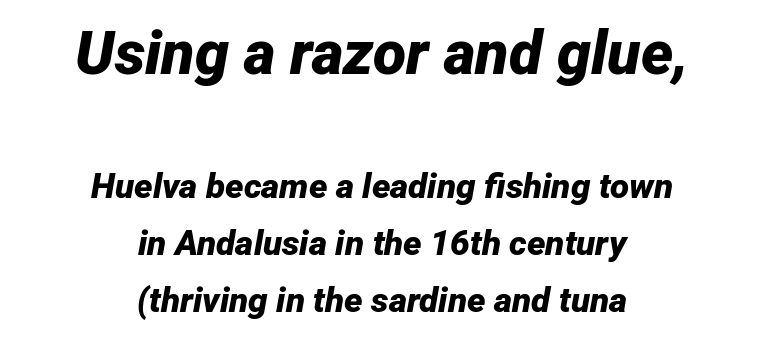
The passage is arranged like a title page — every line centered. Students, observe: this is what conventionally led text looks like. The typesetting leans heavy: a genuine bold. Varying glyph widths throughout — classic text-font behaviour. The first block has been scaled up relative to the second.
